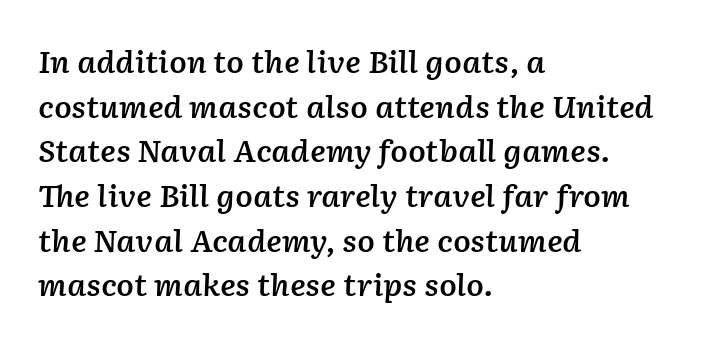
The image shows 29 px semibold type, italic (leaning right); set left-aligned, normal line spacing (1.54x), normal letter spacing, not underlined; low stroke contrast and a medium x-height.
